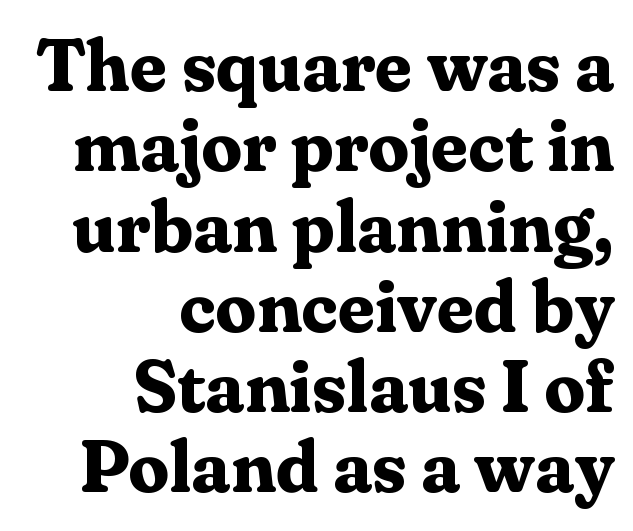
Q: Is the text bold? A: Yes.
Q: Is the text italic (slanted)? A: No, it is upright.
Q: Is the typeface a serif or a sans-serif typeface? A: Serif.
Q: Is the text underlined? A: No.
Q: How is the paragraph aligned? A: Right-aligned.
Q: Is the spacing between letters normal or unusually wide? A: Normal.
Q: Is the spacing between lines tight, normal or loose? A: Tight.
Q: Width (condensed, normal, or wide)? A: Normal.
Q: Stroke contrast? A: Medium.
Q: x-height? A: Medium.
Q: Monospaced? A: No.
